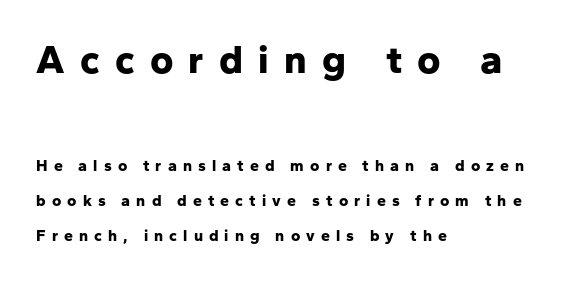
Q: Is the text bold? A: Yes.
Q: Is the text italic (slanted)? A: No, it is upright.
Q: Is the typeface a serif or a sans-serif typeface? A: Sans-serif.
Q: Is the text underlined? A: No.
Q: How is the paragraph aligned? A: Left-aligned.
Q: Is the spacing between letters normal or unusually wide? A: Unusually wide.
Q: Is the spacing between lines tight, normal or loose? A: Loose.
Q: Which block of text is set in a larger size, the first (top) or the second (bottom)? A: The first (top) one.
Q: Width (condensed, normal, or wide)? A: Normal.
Q: Stroke contrast? A: Low.
Q: x-height? A: Medium.
Q: Monospaced? A: No.
